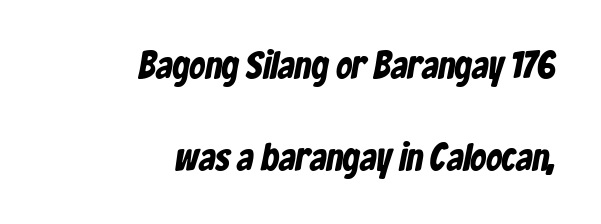
{"serif": "no", "width": "condensed", "stroke_contrast": "low", "x_height": "medium", "monospaced": "no", "underline": "no", "align": "right", "line_spacing": "loose", "line_spacing_ratio": 2.37, "letter_spacing": "normal", "letter_spacing_em": 0.0, "glyph_px": 39}
